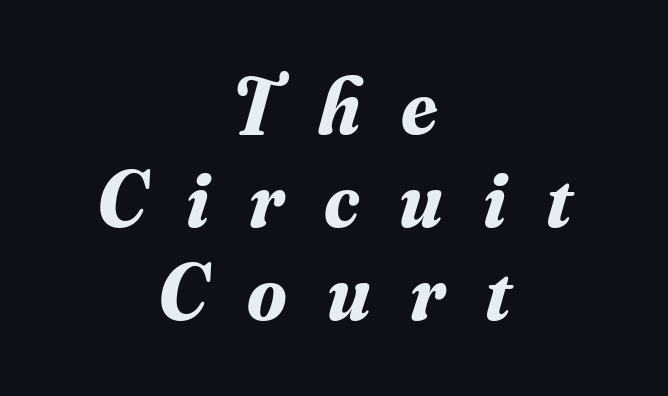
The image shows 80 px bold serif type, italic (leaning right); set centered, line spacing 1.16x, unusually wide letter spacing (+0.5 em), not underlined; medium stroke contrast and a small x-height.
